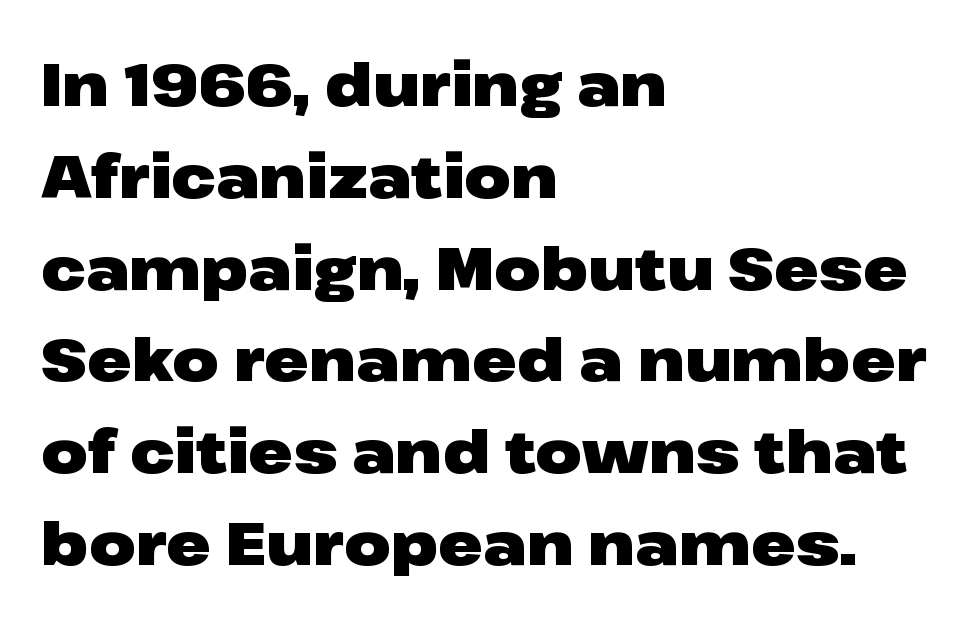
Q: Is the text bold? A: Yes.
Q: Is the text italic (slanted)? A: No, it is upright.
Q: Is the typeface a serif or a sans-serif typeface? A: Sans-serif.
Q: Is the text underlined? A: No.
Q: How is the paragraph aligned? A: Left-aligned.
Q: Is the spacing between letters normal or unusually wide? A: Normal.
Q: Is the spacing between lines tight, normal or loose? A: Normal.
Q: Width (condensed, normal, or wide)? A: Wide.
Q: Stroke contrast? A: Low.
Q: x-height? A: Medium.
Q: Monospaced? A: No.
